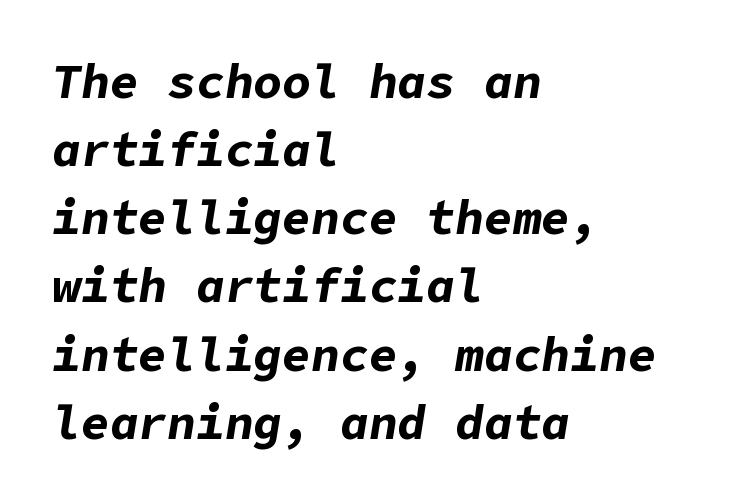
The image shows 48 px bold type, italic (leaning right); set left-aligned, normal line spacing (1.42x), normal letter spacing, not underlined; low stroke contrast and a medium x-height.
